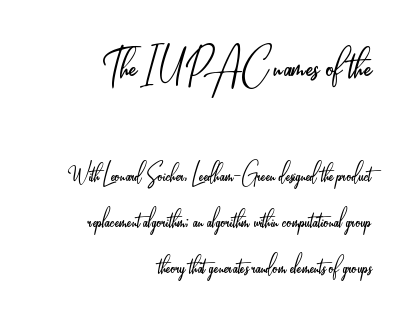
Q: Is the text bold? A: No.
Q: Is the text italic (slanted)? A: Yes.
Q: Is the typeface a serif or a sans-serif typeface? A: Sans-serif.
Q: Is the text underlined? A: No.
Q: How is the paragraph aligned? A: Right-aligned.
Q: Is the spacing between letters normal or unusually wide? A: Normal.
Q: Is the spacing between lines tight, normal or loose? A: Normal.
Q: Which block of text is set in a larger size, the first (top) or the second (bottom)? A: The first (top) one.
Q: Width (condensed, normal, or wide)? A: Condensed.
Q: Stroke contrast? A: Low.
Q: x-height? A: Small.
Q: Monospaced? A: No.
